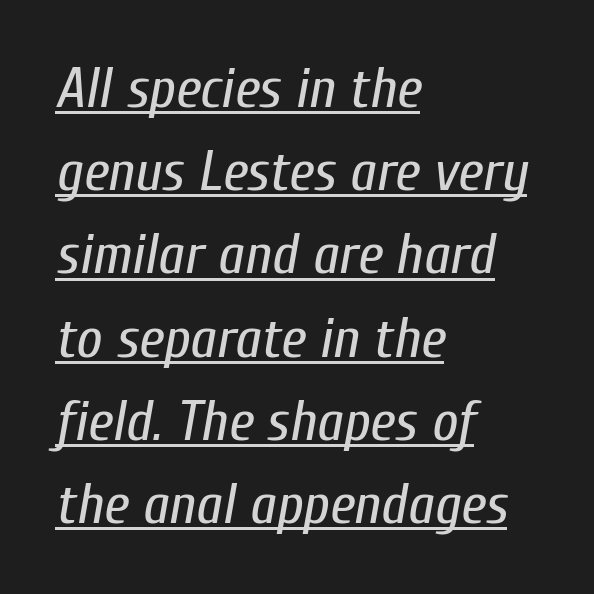
The image shows 57 px regular-weight, condensed type, italic (leaning right); set left-aligned, normal line spacing (1.46x), normal letter spacing, underlined; low stroke contrast and a medium x-height.
